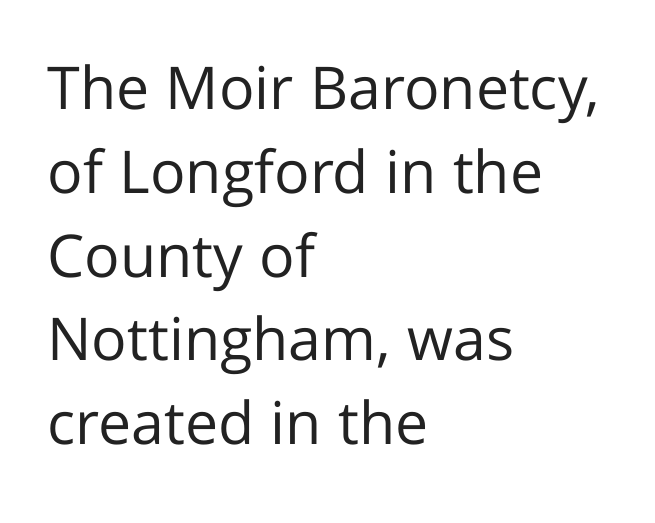
Q: Is the text bold? A: No.
Q: Is the text italic (slanted)? A: No, it is upright.
Q: Is the typeface a serif or a sans-serif typeface? A: Sans-serif.
Q: Is the text underlined? A: No.
Q: How is the paragraph aligned? A: Left-aligned.
Q: Is the spacing between letters normal or unusually wide? A: Normal.
Q: Is the spacing between lines tight, normal or loose? A: Normal.
Q: Width (condensed, normal, or wide)? A: Normal.
Q: Stroke contrast? A: Low.
Q: x-height? A: Medium.
Q: Monospaced? A: No.
